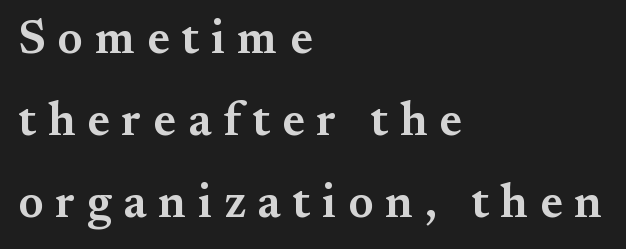
Proportional: the letters do not fall into vertical columns. Loose tracking; the words dissolve into strings of separated letters. Each row of text sits above clean, open space. The passage shown is semibold, sitting just below true bold.
